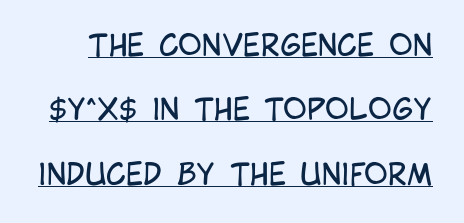
Style check: upright. These lines are rendered in a variable-pitch font. Reading down the column, the eye jumps a long way to each next line. Caption: lettering with a line underneath.
